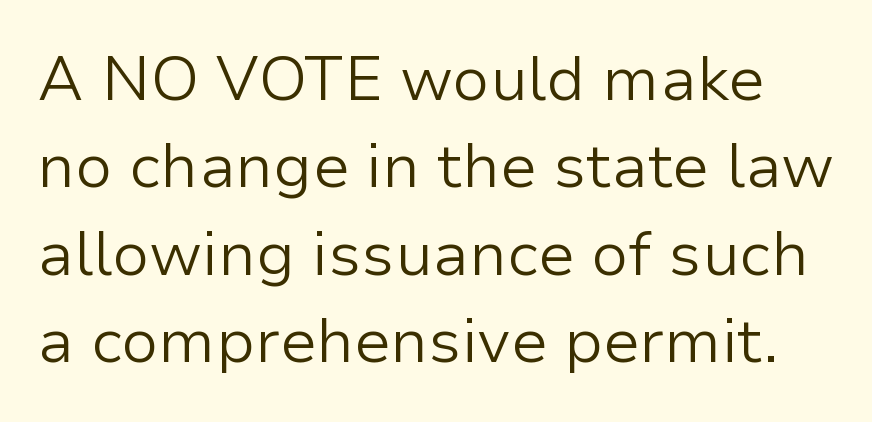
Q: Is the text bold? A: No.
Q: Is the text italic (slanted)? A: No, it is upright.
Q: Is the typeface a serif or a sans-serif typeface? A: Sans-serif.
Q: Is the text underlined? A: No.
Q: Is the spacing between letters normal or unusually wide? A: Normal.
Q: Is the spacing between lines tight, normal or loose? A: Normal.
Q: Width (condensed, normal, or wide)? A: Normal.
Q: Stroke contrast? A: Low.
Q: x-height? A: Medium.
Q: Monospaced? A: No.
